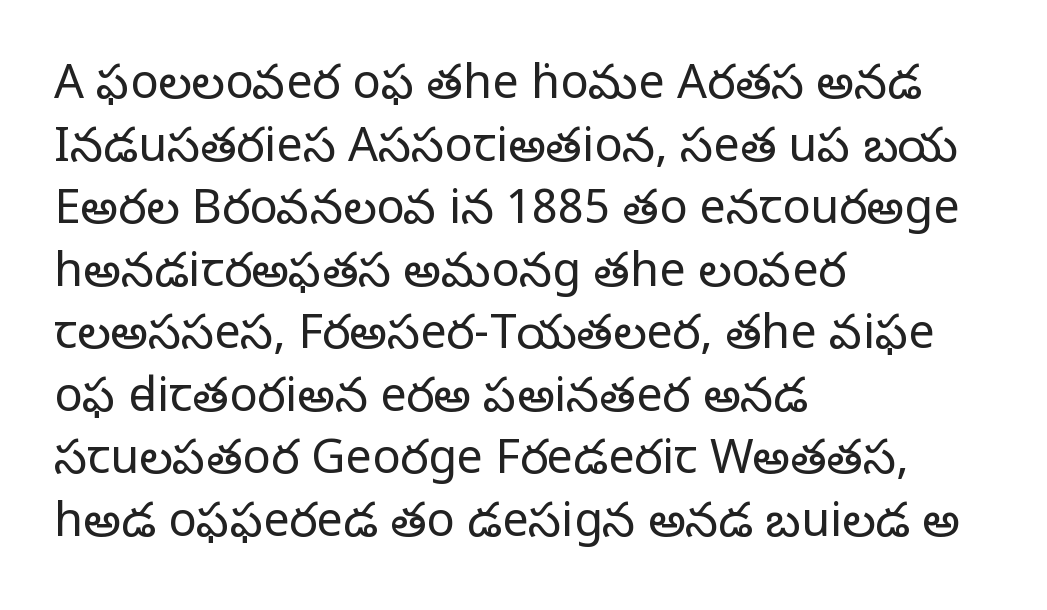
The image shows 47 px regular-weight serif type, upright; set left-aligned, normal line spacing (1.33x), normal letter spacing, not underlined; low stroke contrast and a large x-height.
